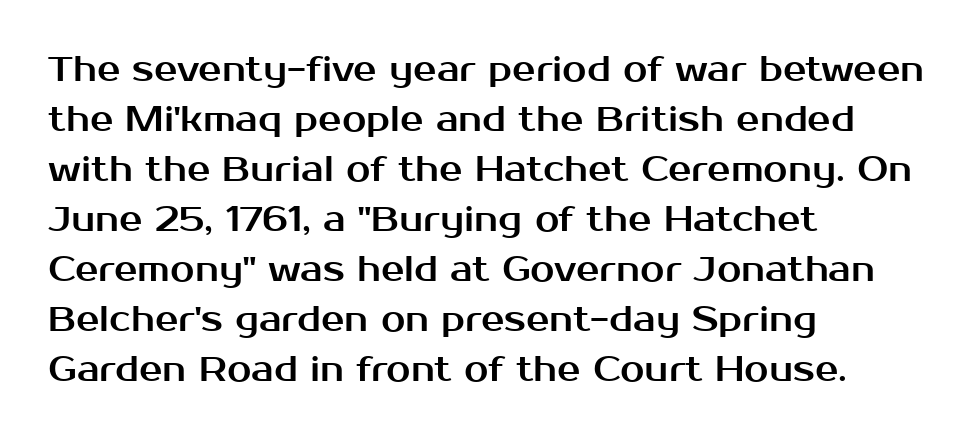
The image shows 35 px sans-serif type, upright; set left-aligned, normal line spacing (1.43x), normal letter spacing, not underlined; medium stroke contrast and a medium x-height.
